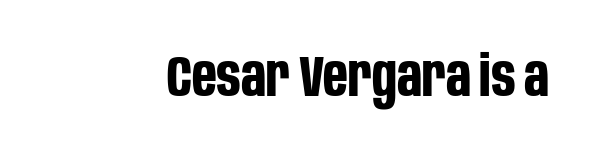
The image shows 58 px bold, condensed sans-serif type, upright; set normal letter spacing, not underlined; low stroke contrast and a large x-height.
